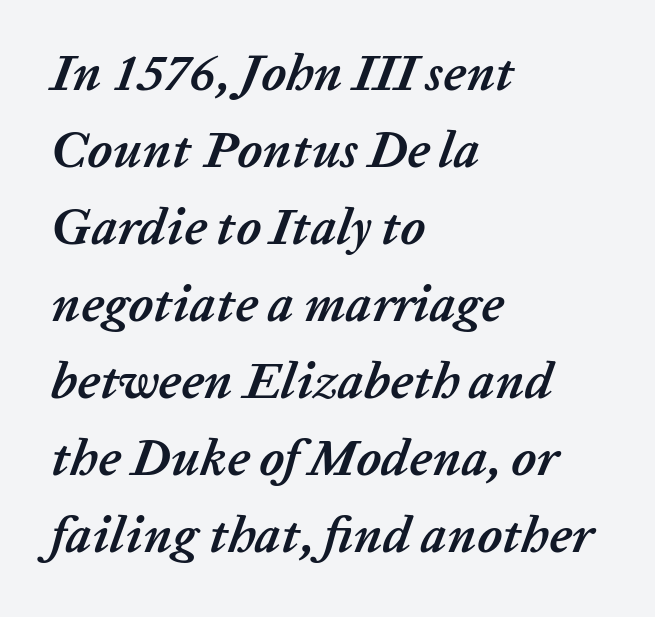
The image shows 51 px semibold type, italic (leaning right); set left-aligned, normal line spacing (1.51x), normal letter spacing, not underlined; low stroke contrast and a medium x-height.
